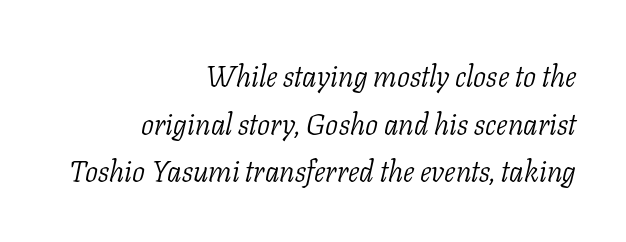
Q: Is the text bold? A: No.
Q: Is the text italic (slanted)? A: Yes, it leans right by about 11 degrees.
Q: Is the typeface a serif or a sans-serif typeface? A: Serif.
Q: Is the text underlined? A: No.
Q: How is the paragraph aligned? A: Right-aligned.
Q: Is the spacing between letters normal or unusually wide? A: Normal.
Q: Is the spacing between lines tight, normal or loose? A: Normal.
Q: Width (condensed, normal, or wide)? A: Normal.
Q: Stroke contrast? A: Low.
Q: x-height? A: Medium.
Q: Monospaced? A: No.
